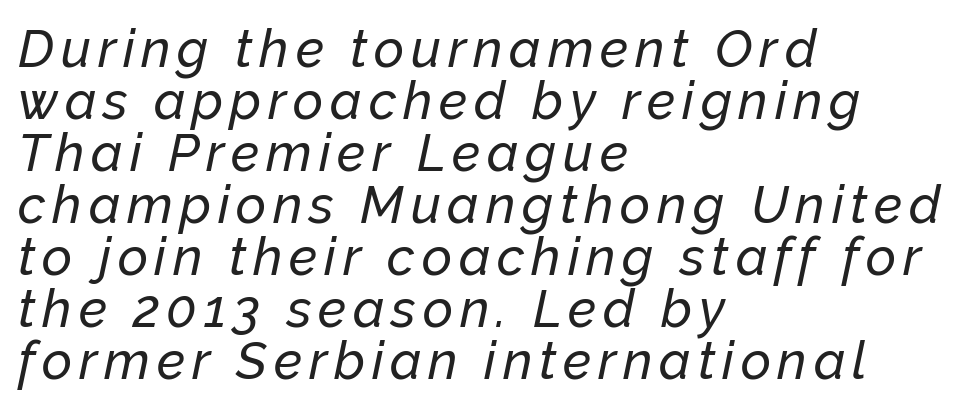
The image shows 52 px text type, italic (leaning right); set left-aligned, tight line spacing (1.0x), not underlined; low stroke contrast and a medium x-height.
